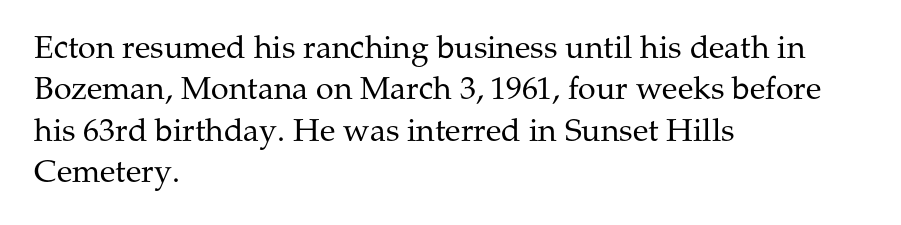
The image shows 32 px regular-weight serif type, upright; set left-aligned, normal line spacing (1.29x), normal letter spacing, not underlined; medium stroke contrast and a medium x-height.
